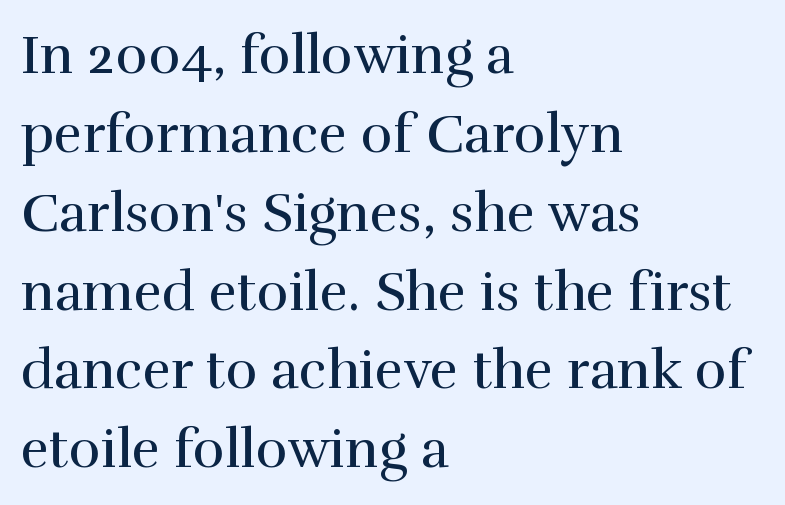
Q: Is the text bold? A: No.
Q: Is the text italic (slanted)? A: No, it is upright.
Q: Is the typeface a serif or a sans-serif typeface? A: Serif.
Q: Is the text underlined? A: No.
Q: How is the paragraph aligned? A: Left-aligned.
Q: Is the spacing between letters normal or unusually wide? A: Normal.
Q: Is the spacing between lines tight, normal or loose? A: Normal.
Q: Width (condensed, normal, or wide)? A: Normal.
Q: x-height? A: Medium.
Q: Monospaced? A: No.
